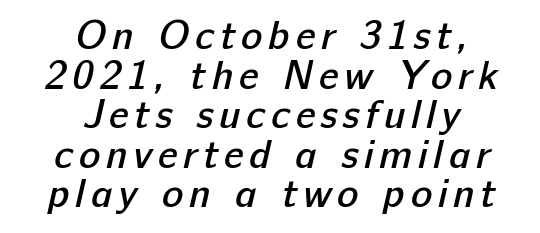
{"serif": "no", "bold": "semi", "weight": "semibold", "width": "normal", "stroke_contrast": "low", "x_height": "medium", "monospaced": "no", "underline": "no", "align": "center", "line_spacing": "tight", "line_spacing_ratio": 0.99, "glyph_px": 40}
